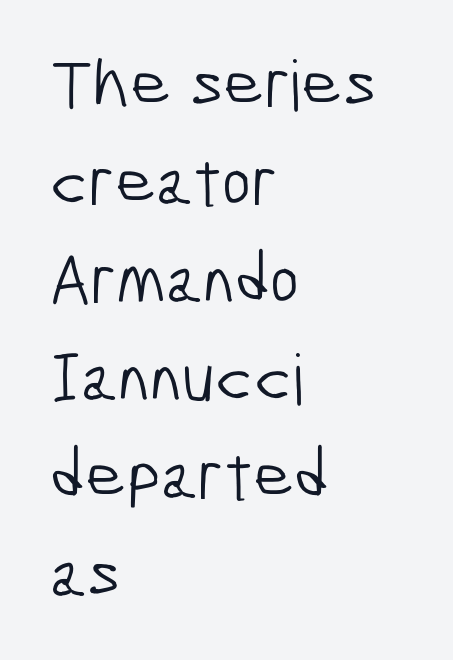
The image shows 70 px light, condensed sans-serif type; set left-aligned, normal line spacing (1.4x), normal letter spacing, not underlined; low stroke contrast and a medium x-height.
